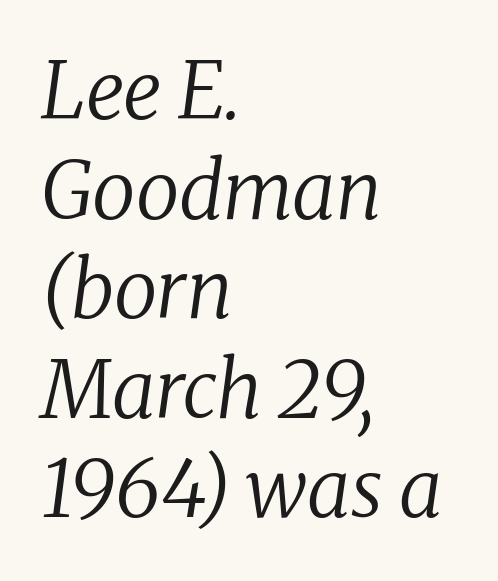
The image shows 79 px regular-weight serif type, italic (leaning right); set left-aligned, normal line spacing (1.26x), normal letter spacing, not underlined; low stroke contrast and a medium x-height.
